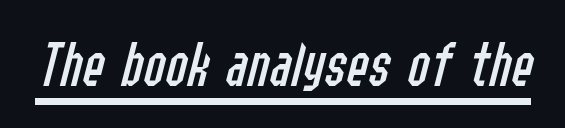
The letters sit at their default tracking, neither squeezed nor spread. The font sits on the lighter half of the weight spectrum, regular included. The face used here is proportionally spaced, like ordinary book or web type. Tall strokes in this sample are angled rather than plumb. The words here are underlined.
